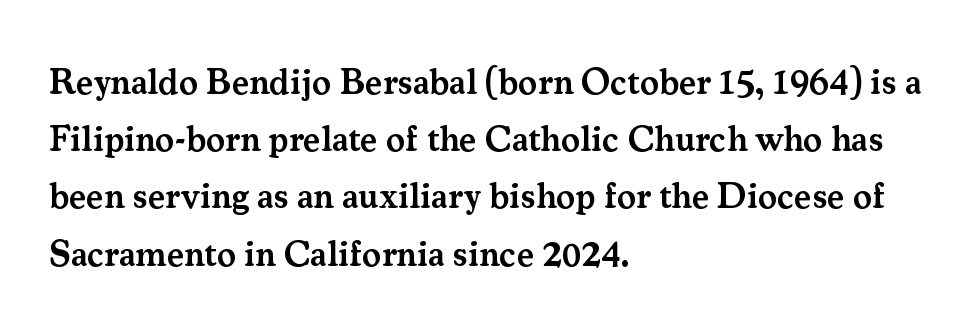
The image shows 36 px semibold serif type, upright; set left-aligned, normal line spacing (1.59x), normal letter spacing, not underlined; medium stroke contrast and a small x-height.
